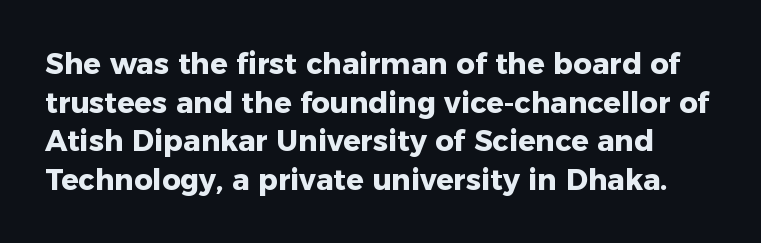
The image shows 29 px heavy sans-serif type, upright; set normal line spacing (1.33x), normal letter spacing, not underlined; low stroke contrast and a medium x-height.
